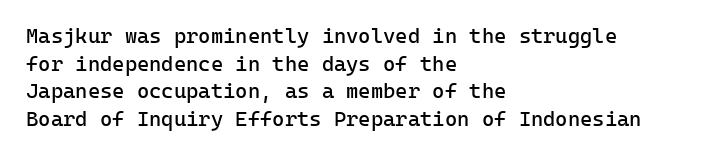
Every stem runs plumb, perpendicular to the baseline. Leftover space on each line is placed entirely after the last word. Check the space under the baseline: it is left empty. This reads as an unemphasized weight, regular at the heaviest. Caption: standard tracking, unaltered.
